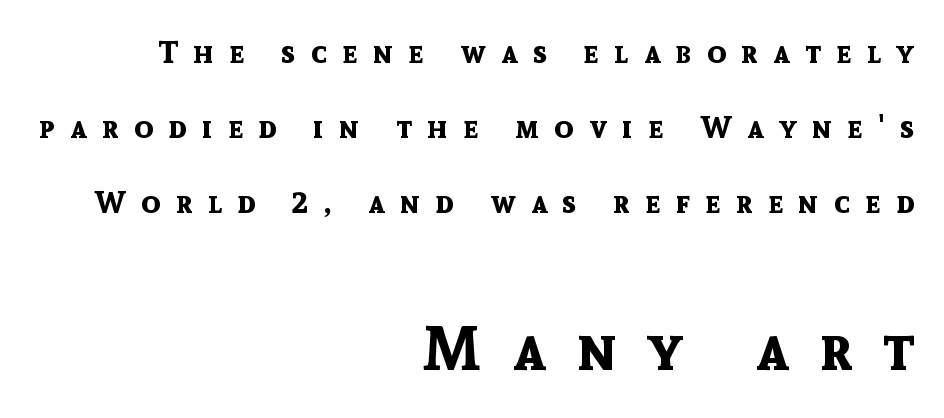
Q: Is the text bold? A: Yes.
Q: Is the text italic (slanted)? A: No, it is upright.
Q: Is the typeface a serif or a sans-serif typeface? A: Sans-serif.
Q: Is the text underlined? A: No.
Q: How is the paragraph aligned? A: Right-aligned.
Q: Is the spacing between letters normal or unusually wide? A: Unusually wide.
Q: Is the spacing between lines tight, normal or loose? A: Loose.
Q: Which block of text is set in a larger size, the first (top) or the second (bottom)? A: The second (bottom) one.
Q: Width (condensed, normal, or wide)? A: Normal.
Q: x-height? A: Medium.
Q: Monospaced? A: No.
